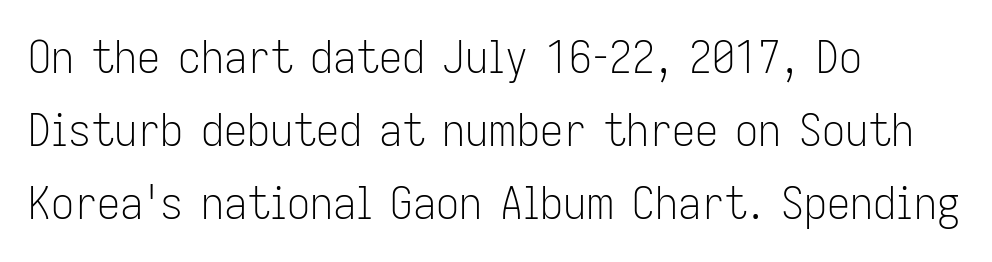
The image shows 46 px light, condensed sans-serif type, upright; set left-aligned, normal line spacing (1.59x), normal letter spacing, not underlined; low stroke contrast and a medium x-height.
